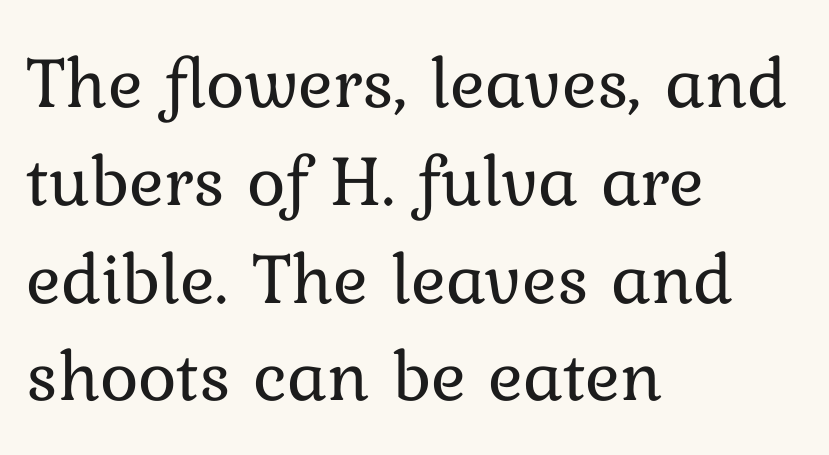
{"italic": "no", "bold": "no", "weight": "regular", "width": "normal", "stroke_contrast": "low", "x_height": "medium", "monospaced": "no", "underline": "no", "align": "left", "line_spacing": "normal", "line_spacing_ratio": 1.34, "letter_spacing": "normal", "letter_spacing_em": 0.0, "glyph_px": 73}
